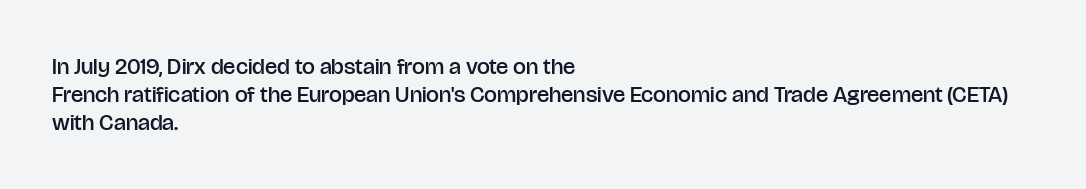
The image shows 23 px text type, upright; set left-aligned, line spacing 1.21x, normal letter spacing, not underlined.
